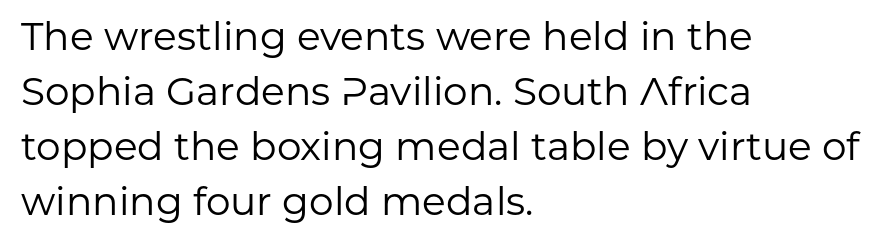
{"serif": "no", "italic": "no", "bold": "no", "weight": "regular", "width": "normal", "stroke_contrast": "low", "x_height": "medium", "monospaced": "no", "underline": "no", "align": "left", "line_spacing": "normal", "line_spacing_ratio": 1.41, "letter_spacing": "normal", "letter_spacing_em": 0.0, "glyph_px": 39}
